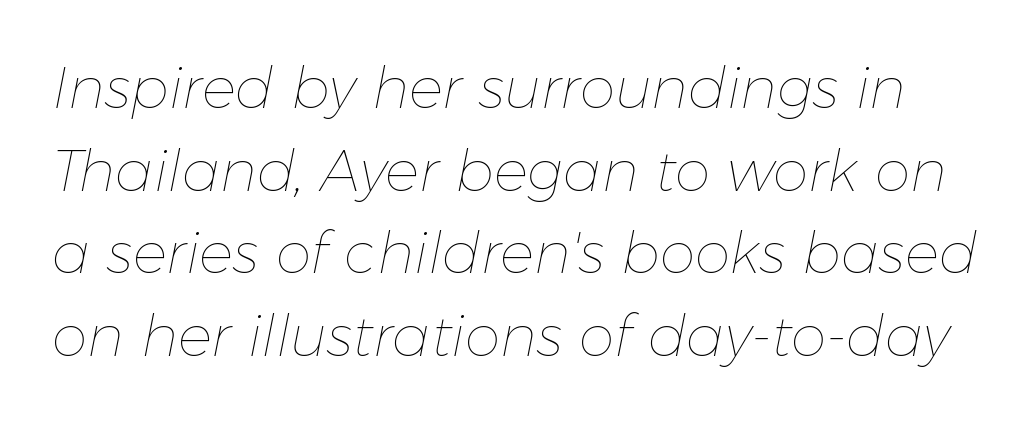
The passage shown leans; its letterforms are oblique. The rendering uses natural spacing where letterforms have individual widths. Words float on clear page, feet unadorned. The typesetting does not lean heavy: it is not bold. Evenly set lines give the paragraph a standard silhouette.
